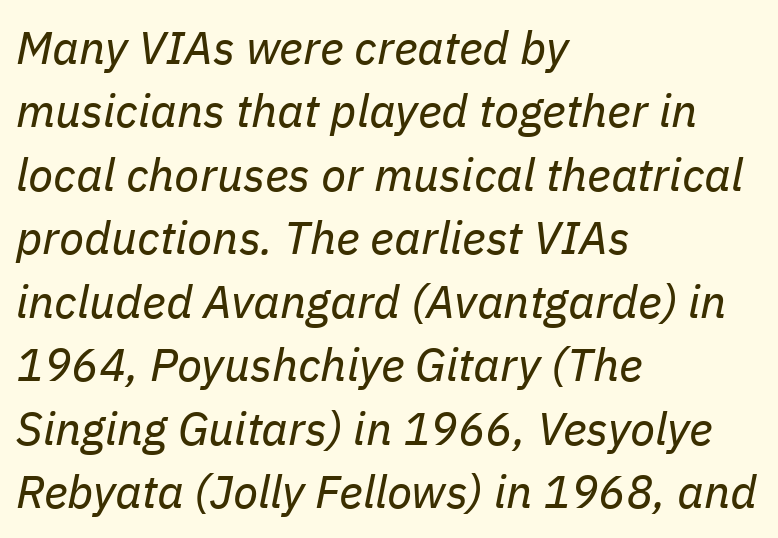
The paragraph shown leans on its left margin. Horizontal bands of white between lines are of average thickness. Letters rest on an invisible, unmarked baseline. The tracking reads as untouched default to a designer's eye.
